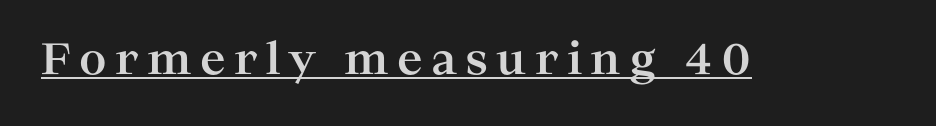
The image shows 43 px bold, wide serif type, upright; set underlined; high stroke contrast and a medium x-height.
